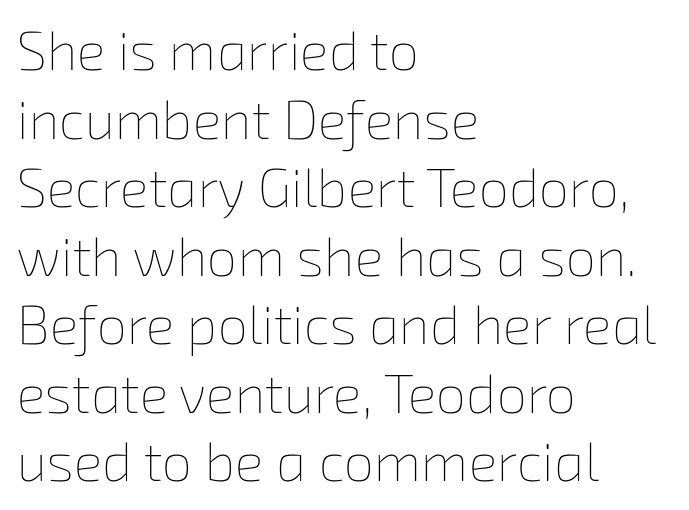
Q: Is the text bold? A: No.
Q: Is the text underlined? A: No.
Q: How is the paragraph aligned? A: Left-aligned.
Q: Is the spacing between letters normal or unusually wide? A: Normal.
Q: Is the spacing between lines tight, normal or loose? A: Normal.
Q: Width (condensed, normal, or wide)? A: Normal.
Q: Stroke contrast? A: Low.
Q: x-height? A: Medium.
Q: Monospaced? A: No.
